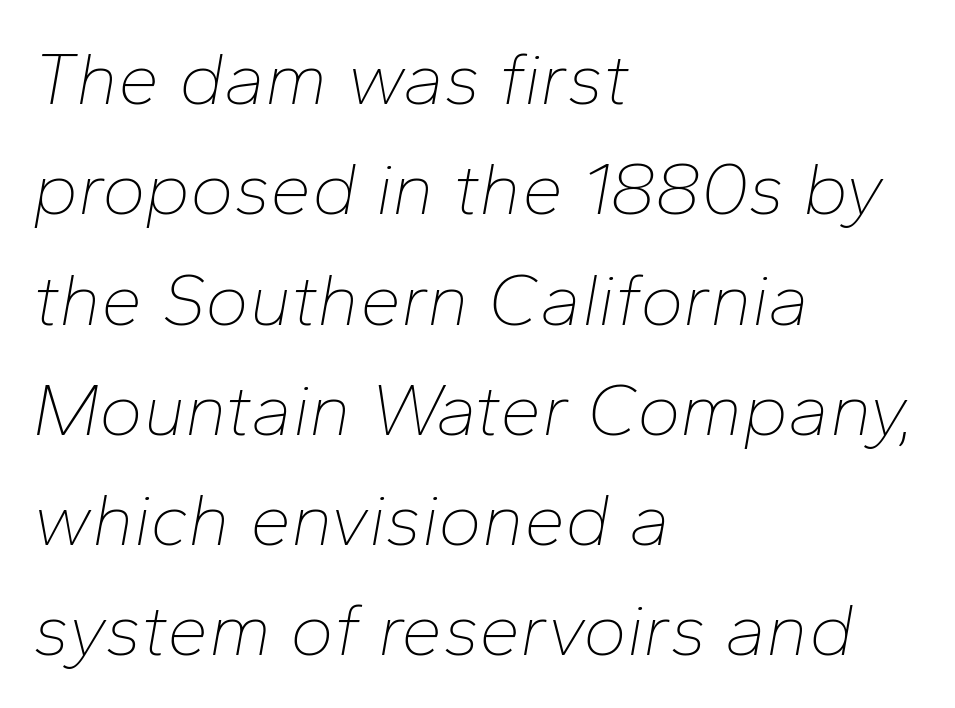
The image shows 74 px thin type, italic (leaning right); set left-aligned, normal line spacing (1.49x), normal letter spacing, not underlined; low stroke contrast and a medium x-height.
